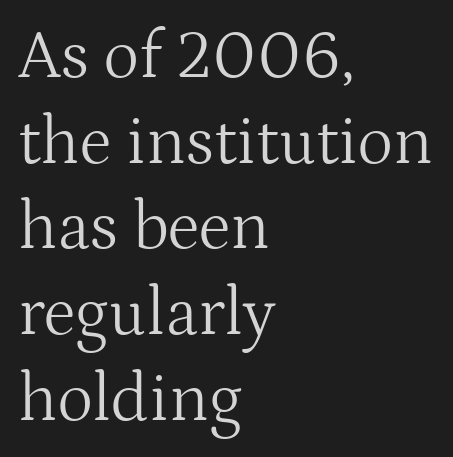
{"serif": "yes", "italic": "no", "bold": "no", "weight": "light", "width": "normal", "stroke_contrast": "medium", "x_height": "medium", "monospaced": "no", "underline": "no", "align": "left", "line_spacing": "normal", "line_spacing_ratio": 1.26, "letter_spacing": "normal", "letter_spacing_em": 0.0, "glyph_px": 68}
